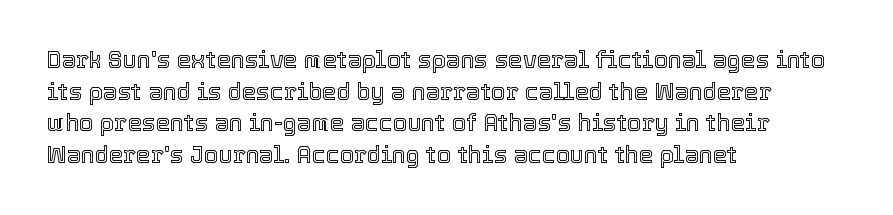
{"italic": "no", "underline": "no", "align": "left", "line_spacing": "normal", "line_spacing_ratio": 1.37, "letter_spacing": "normal", "letter_spacing_em": 0.0, "glyph_px": 23}
